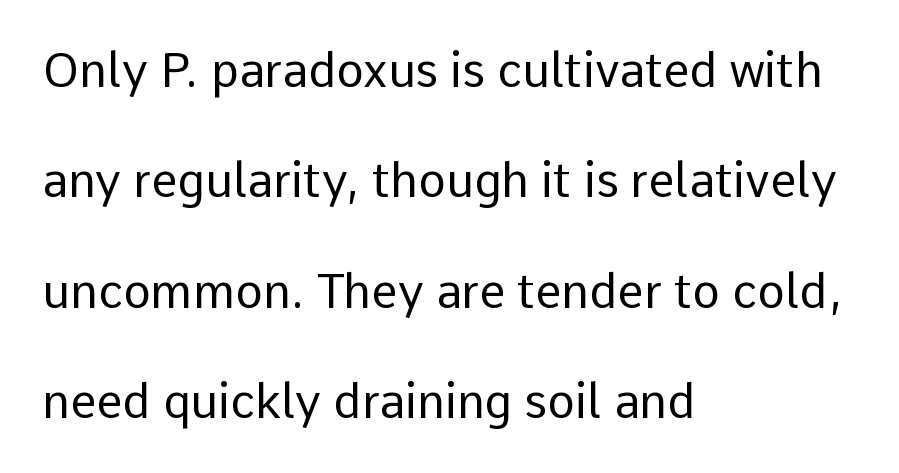
{"serif": "no", "italic": "no", "bold": "no", "weight": "regular", "width": "normal", "stroke_contrast": "low", "x_height": "medium", "monospaced": "no", "underline": "no", "align": "left", "line_spacing": "loose", "line_spacing_ratio": 2.35, "letter_spacing": "normal", "letter_spacing_em": 0.0, "glyph_px": 47}
